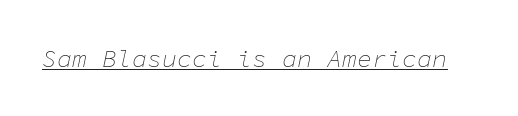
Q: Is the text bold? A: No.
Q: Is the text italic (slanted)? A: Yes, it leans right by about 11 degrees.
Q: Is the text underlined? A: Yes.
Q: Is the spacing between letters normal or unusually wide? A: Normal.
